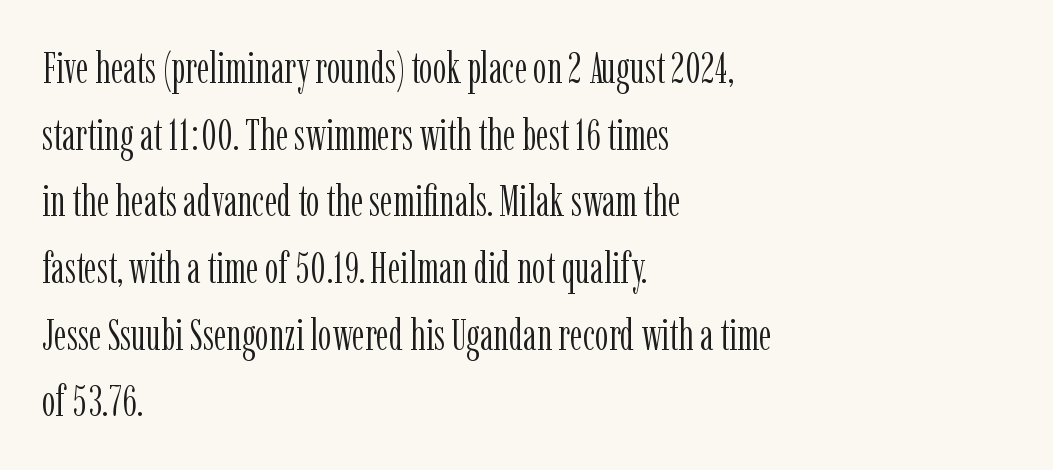
Q: Is the text bold? A: No.
Q: Is the text italic (slanted)? A: No, it is upright.
Q: Is the typeface a serif or a sans-serif typeface? A: Serif.
Q: Is the text underlined? A: No.
Q: How is the paragraph aligned? A: Left-aligned.
Q: Is the spacing between letters normal or unusually wide? A: Normal.
Q: Is the spacing between lines tight, normal or loose? A: Normal.
Q: Width (condensed, normal, or wide)? A: Condensed.
Q: Stroke contrast? A: Low.
Q: x-height? A: Medium.
Q: Monospaced? A: No.
